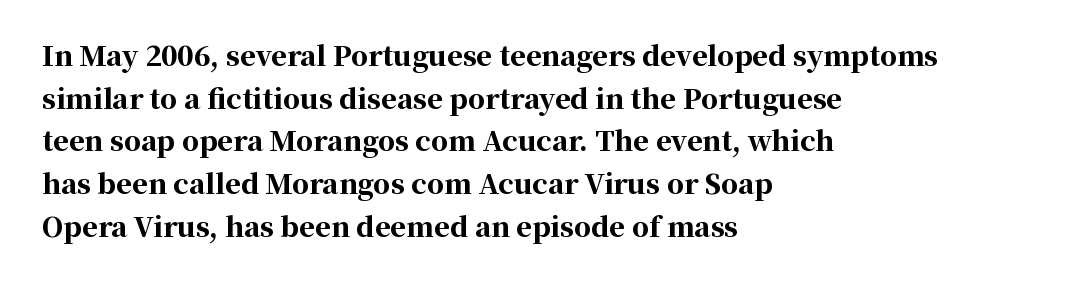
Typesetter's note: full bold, strokes at maximum text heaviness. Compared with typical paragraphs, the rows here are spaced about the same. Layout note: lines flush left. The passage shown is not underscored anywhere.
